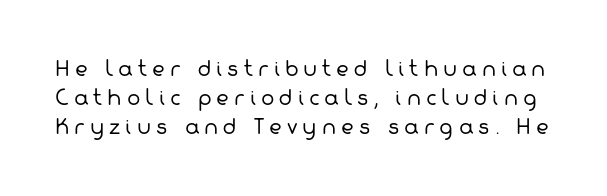
The image shows 20 px text type; set normal line spacing (1.46x), unusually wide letter spacing (+0.25 em), not underlined.
